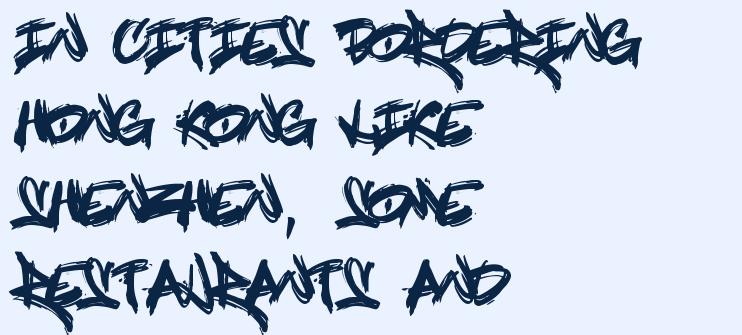
Q: Is the text italic (slanted)? A: Yes.
Q: Is the typeface a serif or a sans-serif typeface? A: Sans-serif.
Q: Is the text underlined? A: No.
Q: How is the paragraph aligned? A: Left-aligned.
Q: Is the spacing between letters normal or unusually wide? A: Normal.
Q: Is the spacing between lines tight, normal or loose? A: Normal.
Q: Width (condensed, normal, or wide)? A: Condensed.
Q: x-height? A: Large.
